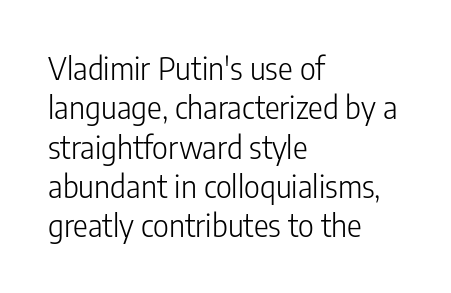
{"serif": "no", "italic": "no", "bold": "no", "weight": "light", "width": "condensed", "stroke_contrast": "low", "x_height": "medium", "monospaced": "no", "underline": "no", "align": "left", "line_spacing": "normal", "line_spacing_ratio": 1.27, "letter_spacing": "normal", "letter_spacing_em": 0.0, "glyph_px": 31}
